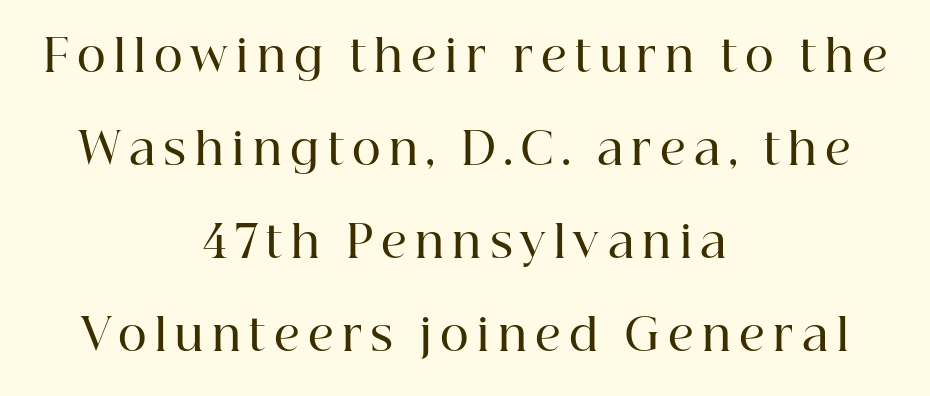
Q: Is the text bold? A: Semi-bold.
Q: Is the text italic (slanted)? A: No, it is upright.
Q: Is the typeface a serif or a sans-serif typeface? A: Serif.
Q: Is the text underlined? A: No.
Q: How is the paragraph aligned? A: Centered.
Q: Is the spacing between lines tight, normal or loose? A: Loose.
Q: Width (condensed, normal, or wide)? A: Normal.
Q: Stroke contrast? A: High.
Q: x-height? A: Medium.
Q: Monospaced? A: No.
